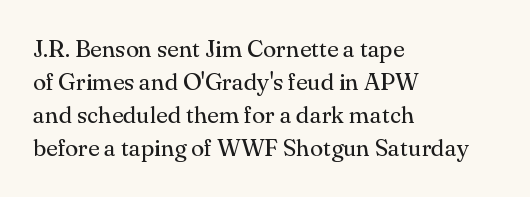
The image shows 24 px text type, upright; set left-aligned, normal line spacing (1.38x), normal letter spacing, not underlined.
